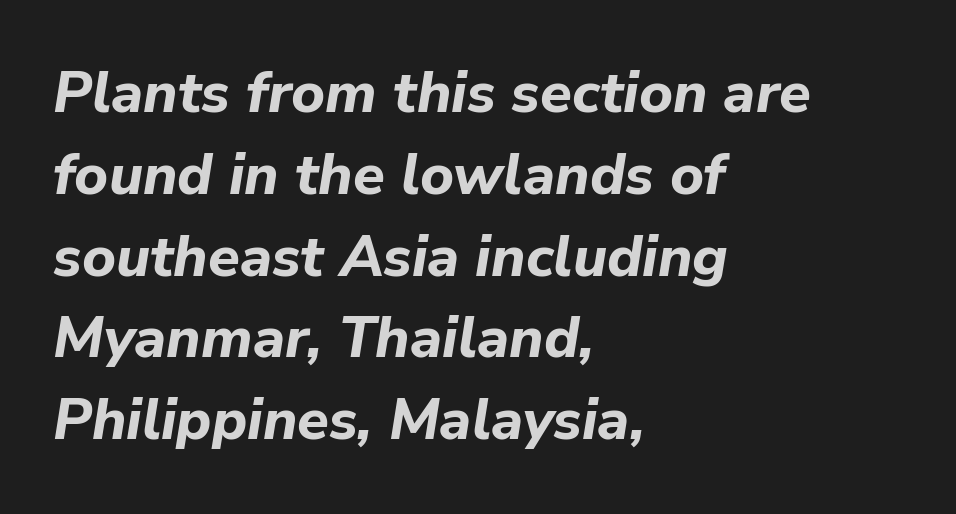
A clean baseline with only descenders dipping below it. The whole block is typeset with a tilt. The typesetter chose a ragged-right arrangement here. Does the leading feel generous? No, just average. The type is set solid horizontally, with unmodified tracking. The rendering uses a bold face; every stroke is thick and dark.
